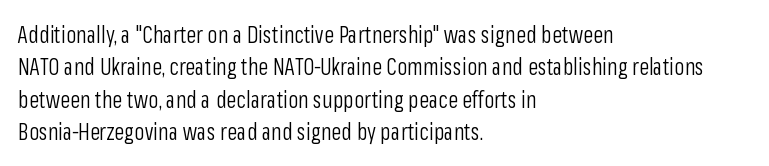
Q: Is the text bold? A: No.
Q: Is the text italic (slanted)? A: No, it is upright.
Q: Is the text underlined? A: No.
Q: How is the paragraph aligned? A: Left-aligned.
Q: Is the spacing between letters normal or unusually wide? A: Normal.
Q: Is the spacing between lines tight, normal or loose? A: Normal.
